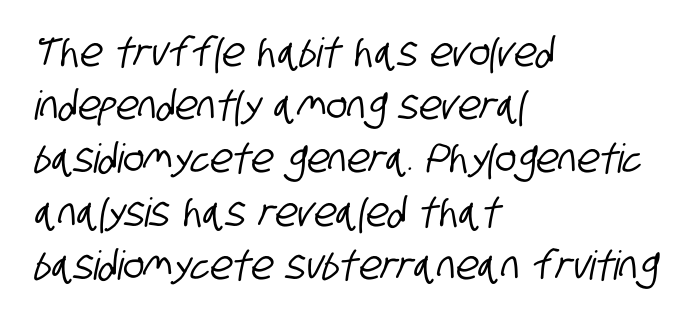
Q: Is the typeface a serif or a sans-serif typeface? A: Sans-serif.
Q: Is the text underlined? A: No.
Q: How is the paragraph aligned? A: Left-aligned.
Q: Is the spacing between letters normal or unusually wide? A: Normal.
Q: Is the spacing between lines tight, normal or loose? A: Normal.
Q: Width (condensed, normal, or wide)? A: Condensed.
Q: Stroke contrast? A: Low.
Q: x-height? A: Large.
Q: Monospaced? A: No.
